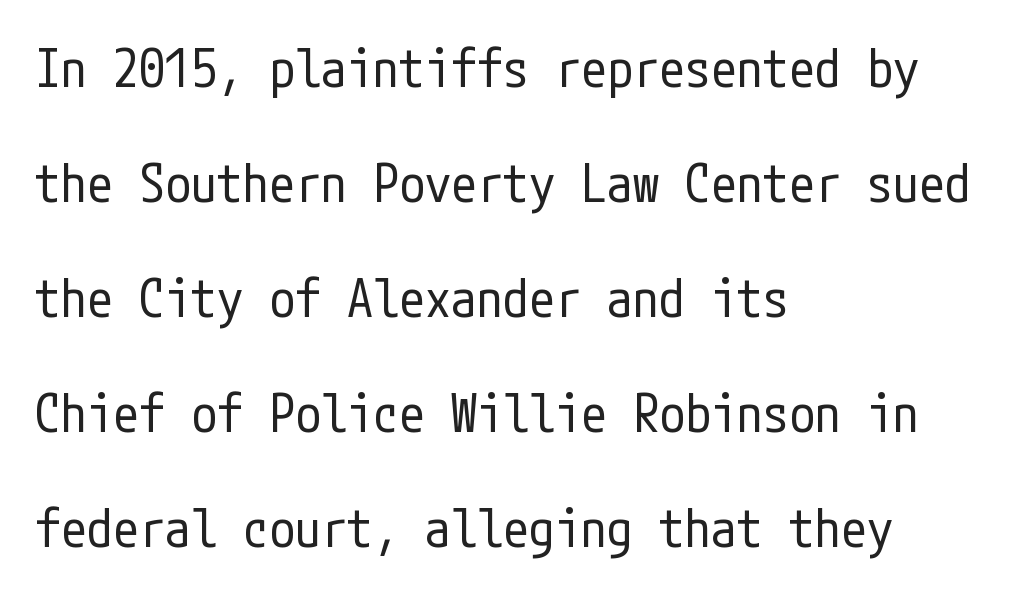
Q: Is the text bold? A: No.
Q: Is the text italic (slanted)? A: No, it is upright.
Q: Is the typeface a serif or a sans-serif typeface? A: Sans-serif.
Q: Is the text underlined? A: No.
Q: How is the paragraph aligned? A: Left-aligned.
Q: Is the spacing between letters normal or unusually wide? A: Normal.
Q: Is the spacing between lines tight, normal or loose? A: Loose.
Q: Width (condensed, normal, or wide)? A: Condensed.
Q: Stroke contrast? A: Low.
Q: x-height? A: Medium.
